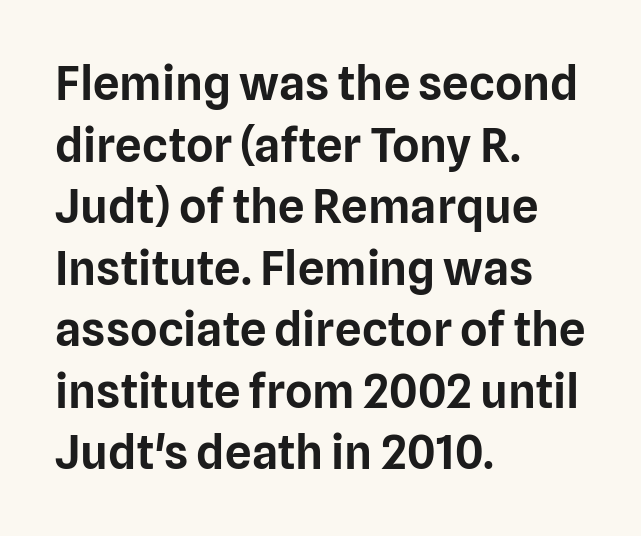
What stands out about the letter spacing? Nothing — it is the standard amount. A typesetter would mark this as roman, not italic. Each line starts at the same left margin while the right side varies. The rendering shows plain stroke endings on the letterforms — a sans-serif design. Here the designer chose a conventional face with non-uniform glyph widths. The zone under the glyphs is completely vacant.
